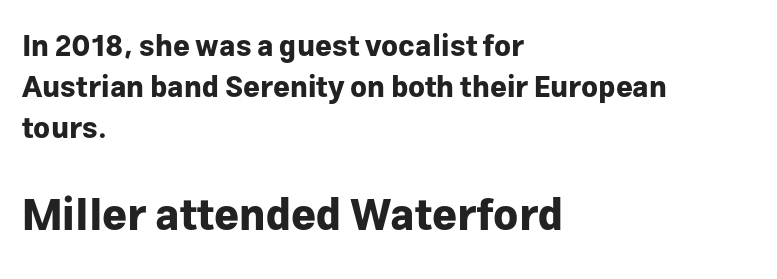
The image shows 43 px bold sans-serif type, upright; set left-aligned, normal line spacing (1.41x), normal letter spacing, not underlined; the second (bottom) block is 1.48x larger; low stroke contrast and a medium x-height.
